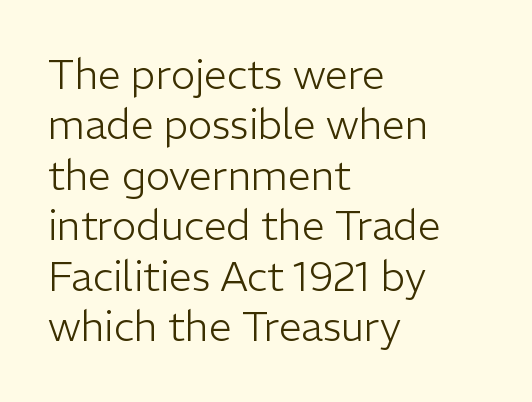
{"serif": "no", "italic": "no", "bold": "no", "weight": "light", "width": "normal", "stroke_contrast": "low", "x_height": "medium", "monospaced": "no", "underline": "no", "align": "left", "line_spacing_ratio": 1.23, "letter_spacing": "normal", "letter_spacing_em": 0.0, "glyph_px": 41}
